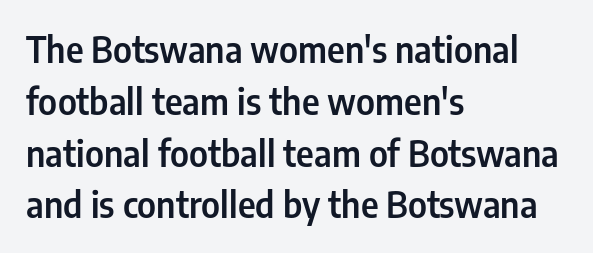
Q: Is the text italic (slanted)? A: No, it is upright.
Q: Is the typeface a serif or a sans-serif typeface? A: Sans-serif.
Q: Is the text underlined? A: No.
Q: How is the paragraph aligned? A: Left-aligned.
Q: Is the spacing between letters normal or unusually wide? A: Normal.
Q: Is the spacing between lines tight, normal or loose? A: Normal.
Q: Width (condensed, normal, or wide)? A: Condensed.
Q: Stroke contrast? A: Low.
Q: x-height? A: Medium.
Q: Monospaced? A: No.
